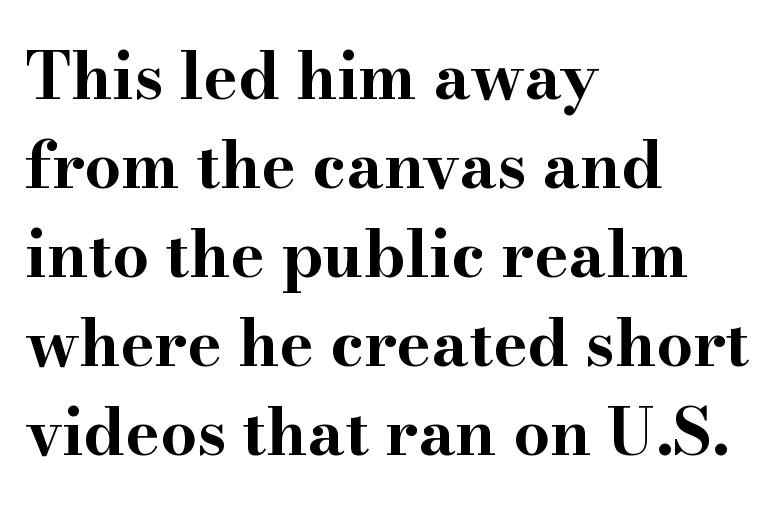
Q: Is the text bold? A: Yes.
Q: Is the text italic (slanted)? A: No, it is upright.
Q: Is the typeface a serif or a sans-serif typeface? A: Serif.
Q: Is the text underlined? A: No.
Q: How is the paragraph aligned? A: Left-aligned.
Q: Is the spacing between letters normal or unusually wide? A: Normal.
Q: Is the spacing between lines tight, normal or loose? A: Normal.
Q: Width (condensed, normal, or wide)? A: Wide.
Q: Stroke contrast? A: High.
Q: x-height? A: Small.
Q: Monospaced? A: No.
